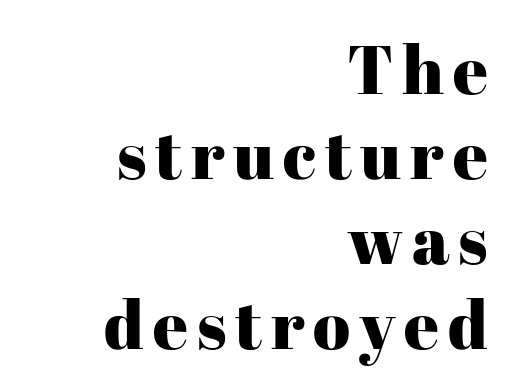
The image shows 68 px serif type, upright; set right-aligned, normal line spacing (1.25x), not underlined; high stroke contrast and a medium x-height.
